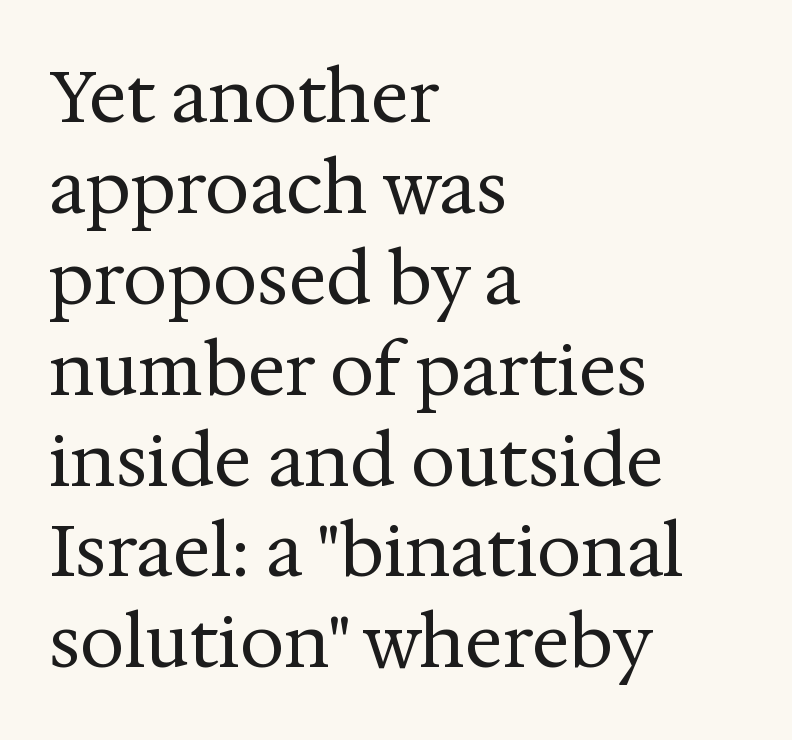
Is the stroke heavy? The answer is a plain regular-or-lighter. The glyphs in this specimen are seriffed. Each word holds together tightly as a unit, with standard inter-letter gaps. Caption: multi-line text, flush left, ragged right. The block of text has a typical density, with ordinary space between rows.
